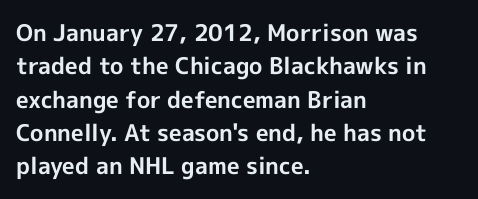
Every letter is thick-stroked: bold, no question. The space directly below the letters is spotless. How would I describe the line gaps? Plain and ordinary. A classic flush-left, rag-right setting is used for this passage. The specimen reads as upright at a glance.
